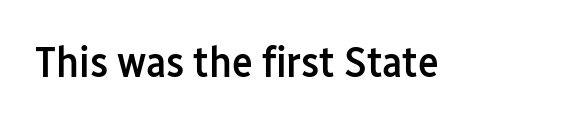
The image shows 44 px semibold, condensed sans-serif type, upright; set normal letter spacing, not underlined; low stroke contrast and a medium x-height.
